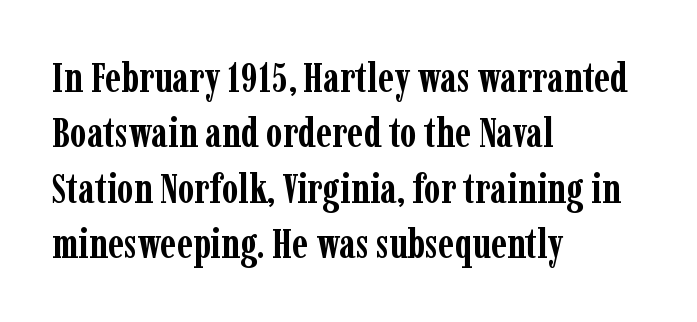
The image shows 42 px semibold, condensed serif type, upright; set left-aligned, normal line spacing (1.32x), normal letter spacing, not underlined; low stroke contrast and a medium x-height.
